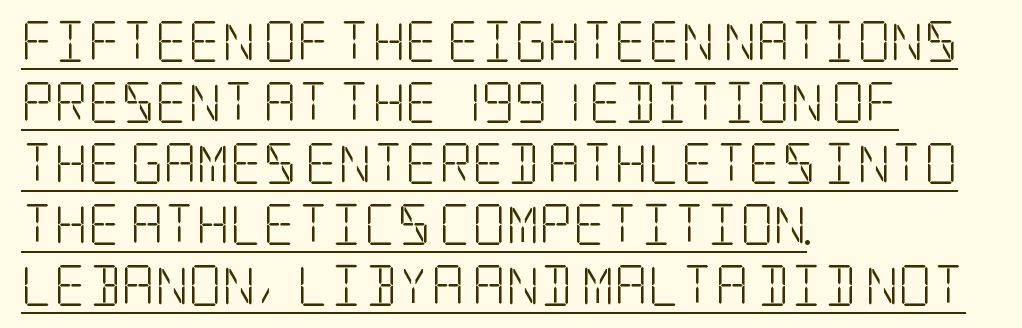
The text was rendered using a seriffed face with decorative stroke endings. Short and long lines alike share a common starting point at left. Honestly, the underline is the first thing you notice here. This is the regular roman posture of the typeface. Weight: regular or lighter. Tracking here is standard; glyphs follow each other at the usual distance.
